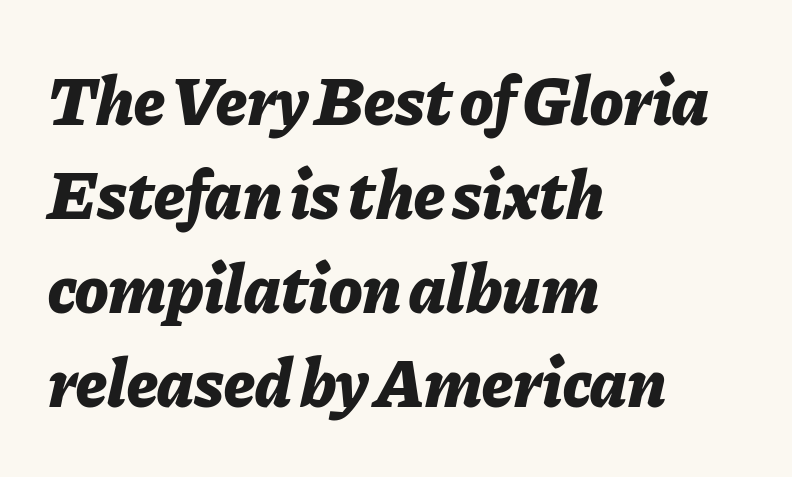
The image shows 69 px bold type, italic (leaning right); set left-aligned, normal line spacing (1.36x), normal letter spacing, not underlined; low stroke contrast and a medium x-height.
